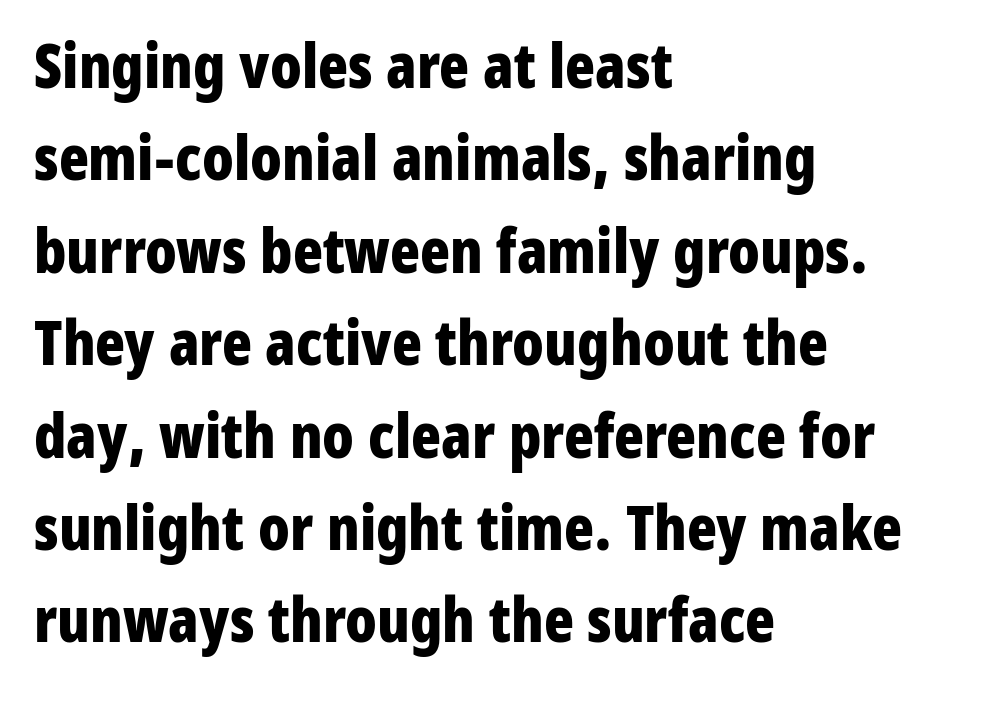
Q: Is the text bold? A: Yes.
Q: Is the text italic (slanted)? A: No, it is upright.
Q: Is the typeface a serif or a sans-serif typeface? A: Sans-serif.
Q: Is the text underlined? A: No.
Q: How is the paragraph aligned? A: Left-aligned.
Q: Is the spacing between letters normal or unusually wide? A: Normal.
Q: Is the spacing between lines tight, normal or loose? A: Normal.
Q: Width (condensed, normal, or wide)? A: Condensed.
Q: Stroke contrast? A: Low.
Q: x-height? A: Medium.
Q: Monospaced? A: No.
